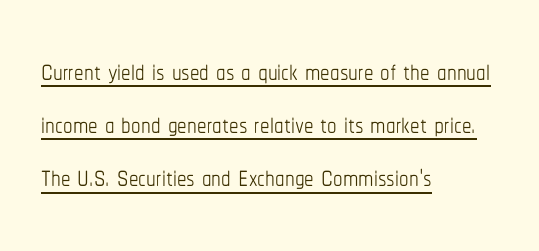
Character widths vary here, with narrow letters taking less room than wide ones. The passage shown stacks its lines at a standard gap. The text block is weighted toward the left margin, trailing off unevenly rightward. The lettering is marked with a stroke running underneath it.
